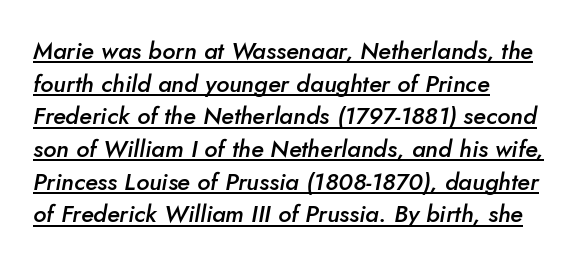
The image shows 24 px text type, italic (leaning right); set left-aligned, normal line spacing (1.36x), normal letter spacing, underlined.
